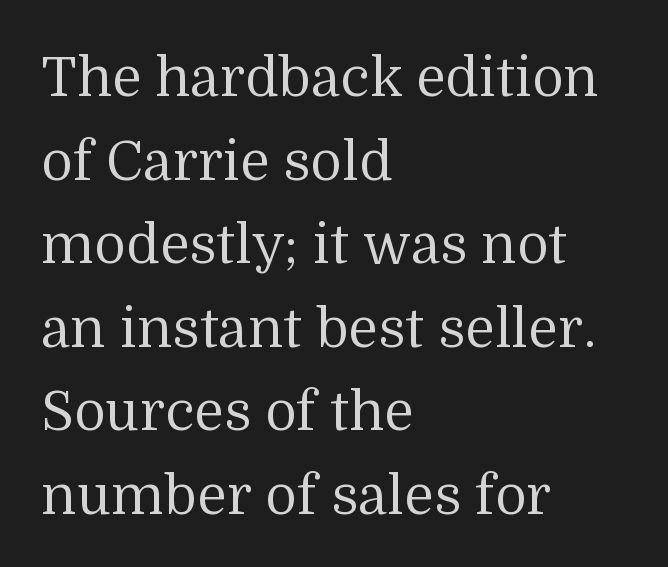
{"serif": "yes", "italic": "no", "bold": "no", "weight": "regular", "width": "normal", "stroke_contrast": "medium", "x_height": "medium", "monospaced": "no", "underline": "no", "align": "left", "line_spacing": "normal", "line_spacing_ratio": 1.52, "letter_spacing": "normal", "letter_spacing_em": 0.0, "glyph_px": 55}
